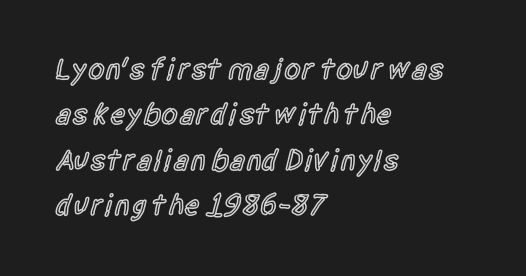
{"serif": "no", "bold": "semi", "weight": "semibold", "width": "condensed", "x_height": "large", "monospaced": "no", "underline": "no", "align": "left", "line_spacing": "normal", "line_spacing_ratio": 1.51, "letter_spacing": "normal", "letter_spacing_em": 0.0, "glyph_px": 30}
